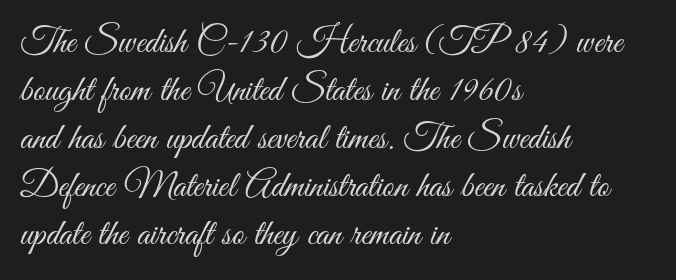
Nobody drew a line under any word here. Nothing unusual about the tracking: characters are spaced as the font intends. If you measured baseline to baseline, you'd find a middling distance. Which margin do the lines hug? The left one — the right edge is uneven.
